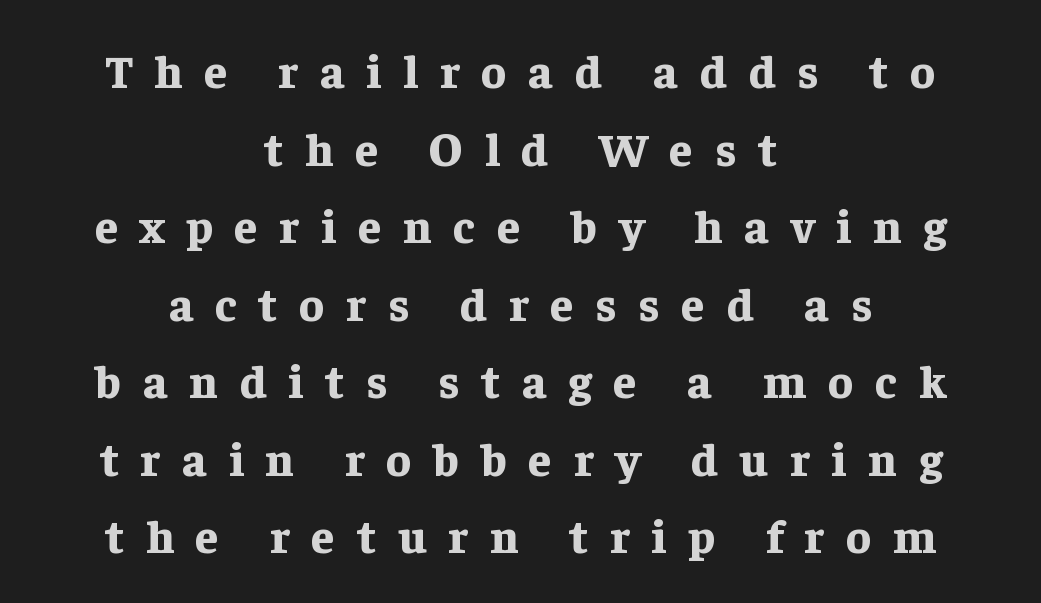
The setting favours the middle, as headings and verse often do. Descender tails drop into unmarked territory. Does extra space separate the letters? Yes, quite a lot of it. The specimen reads as upright at a glance.
